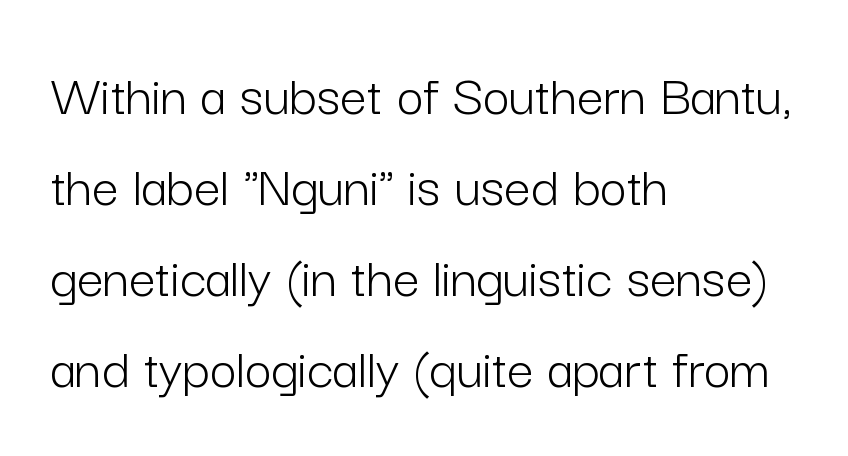
{"serif": "no", "italic": "no", "bold": "no", "weight": "light", "width": "normal", "stroke_contrast": "low", "x_height": "medium", "monospaced": "no", "underline": "no", "align": "left", "line_spacing": "normal", "line_spacing_ratio": 1.54, "letter_spacing": "normal", "letter_spacing_em": 0.0, "glyph_px": 59}
